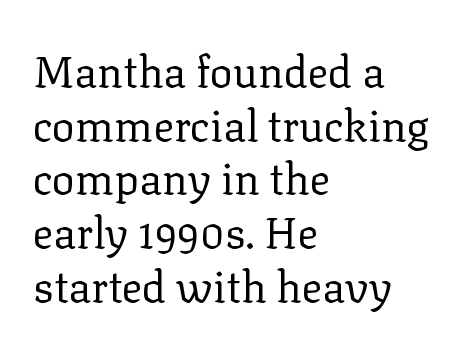
{"serif": "yes", "italic": "no", "bold": "no", "weight": "regular", "width": "normal", "stroke_contrast": "low", "x_height": "medium", "monospaced": "no", "underline": "no", "align": "left", "line_spacing": "normal", "line_spacing_ratio": 1.25, "letter_spacing": "normal", "letter_spacing_em": 0.0, "glyph_px": 43}
